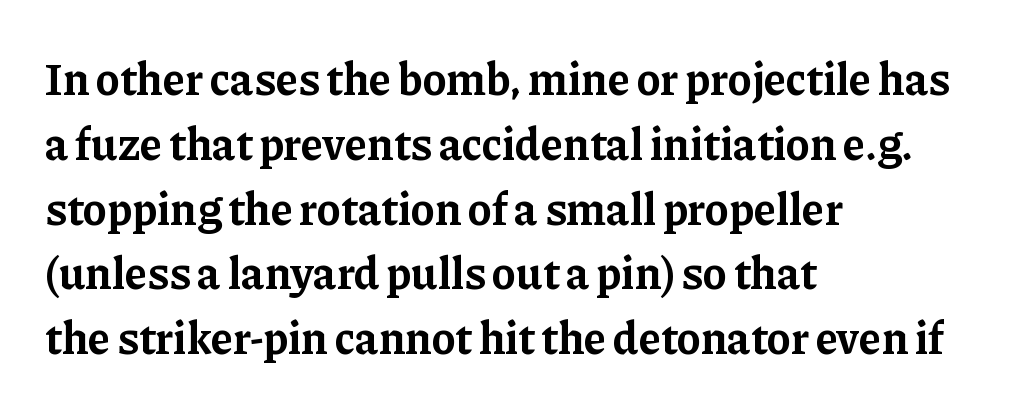
Q: Is the text bold? A: Yes.
Q: Is the text italic (slanted)? A: No, it is upright.
Q: Is the typeface a serif or a sans-serif typeface? A: Serif.
Q: Is the text underlined? A: No.
Q: How is the paragraph aligned? A: Left-aligned.
Q: Is the spacing between letters normal or unusually wide? A: Normal.
Q: Is the spacing between lines tight, normal or loose? A: Normal.
Q: Width (condensed, normal, or wide)? A: Normal.
Q: Stroke contrast? A: Low.
Q: x-height? A: Medium.
Q: Monospaced? A: No.
